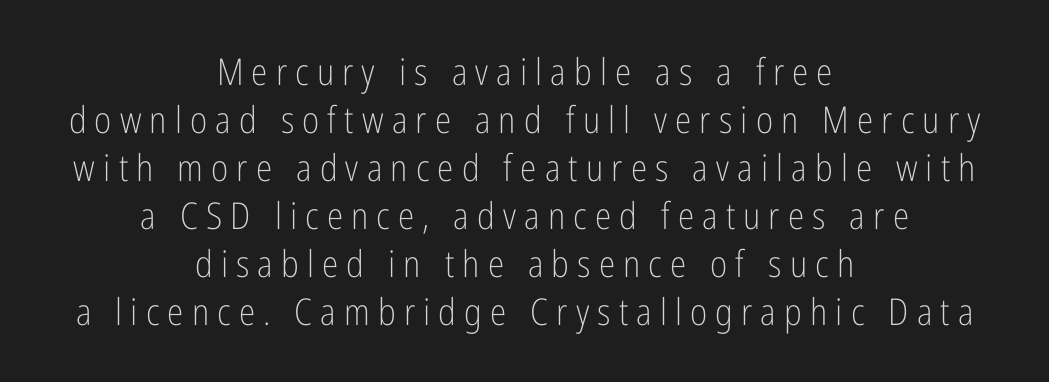
Q: Is the text bold? A: No.
Q: Is the text italic (slanted)? A: No, it is upright.
Q: Is the typeface a serif or a sans-serif typeface? A: Sans-serif.
Q: Is the text underlined? A: No.
Q: How is the paragraph aligned? A: Centered.
Q: Is the spacing between letters normal or unusually wide? A: Unusually wide.
Q: Is the spacing between lines tight, normal or loose? A: Normal.
Q: Width (condensed, normal, or wide)? A: Condensed.
Q: Stroke contrast? A: Low.
Q: x-height? A: Medium.
Q: Monospaced? A: No.
